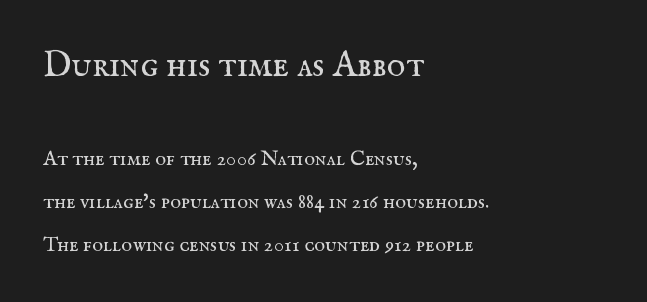
The image shows 36 px regular-weight serif type, upright; set left-aligned, loose line spacing (2.04x), normal letter spacing, not underlined; the first (top) block is 1.71x larger; medium stroke contrast and a small x-height.
